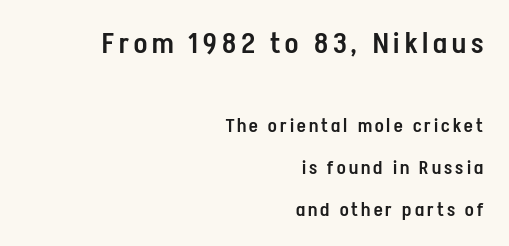
{"serif": "no", "italic": "no", "bold": "semi", "weight": "semibold", "width": "condensed", "stroke_contrast": "low", "x_height": "medium", "monospaced": "no", "underline": "no", "align": "right", "line_spacing": "loose", "line_spacing_ratio": 2.22, "larger_block": "first", "size_ratio": 1.53, "glyph_px": 29}
